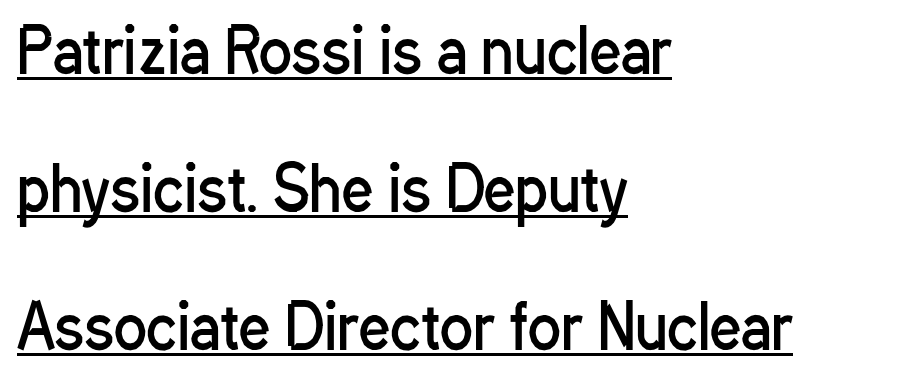
Q: Is the text bold? A: No.
Q: Is the text italic (slanted)? A: No, it is upright.
Q: Is the typeface a serif or a sans-serif typeface? A: Sans-serif.
Q: Is the text underlined? A: Yes.
Q: How is the paragraph aligned? A: Left-aligned.
Q: Is the spacing between letters normal or unusually wide? A: Normal.
Q: Is the spacing between lines tight, normal or loose? A: Loose.
Q: Width (condensed, normal, or wide)? A: Condensed.
Q: Stroke contrast? A: Low.
Q: x-height? A: Medium.
Q: Monospaced? A: No.
